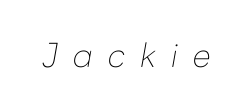
{"italic": "yes", "lean": "right", "slant_degrees": 10, "bold": "no", "weight": "thin", "width": "normal", "stroke_contrast": "low", "x_height": "medium", "monospaced": "no", "underline": "no", "letter_spacing": "wide", "letter_spacing_em": 0.45, "glyph_px": 33}
